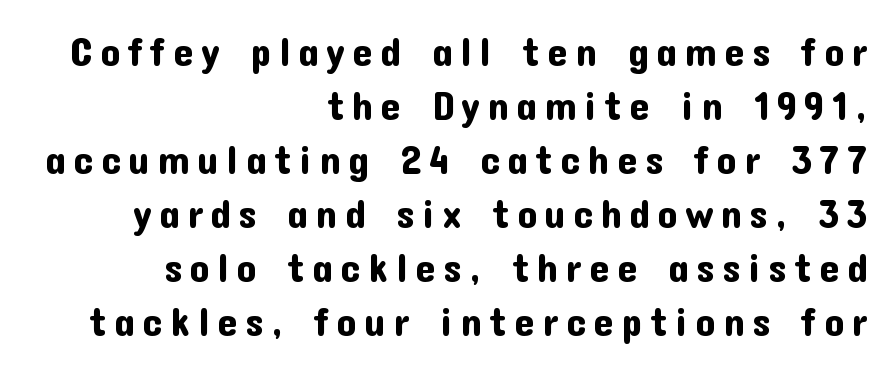
A flush-right, rag-left setting is used for this passage. Nobody drew a line under any word here. Is this a fixed-width face? No — the glyphs have proportional, varying widths. These lines were composed using upright roman letters. Type style note: lacks serifs.
